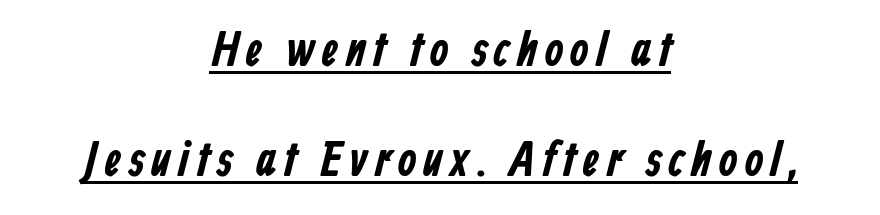
Q: Is the typeface a serif or a sans-serif typeface? A: Sans-serif.
Q: Is the text underlined? A: Yes.
Q: How is the paragraph aligned? A: Centered.
Q: Is the spacing between lines tight, normal or loose? A: Loose.
Q: Width (condensed, normal, or wide)? A: Condensed.
Q: Stroke contrast? A: Low.
Q: x-height? A: Medium.
Q: Monospaced? A: No.
